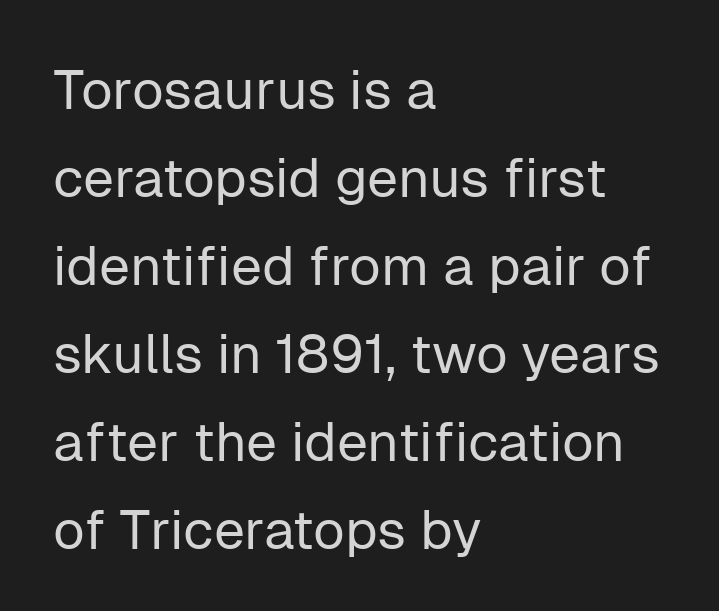
{"serif": "no", "italic": "no", "bold": "no", "weight": "regular", "width": "normal", "stroke_contrast": "low", "x_height": "medium", "monospaced": "no", "underline": "no", "align": "left", "line_spacing": "normal", "line_spacing_ratio": 1.6, "letter_spacing": "normal", "letter_spacing_em": 0.0, "glyph_px": 55}
